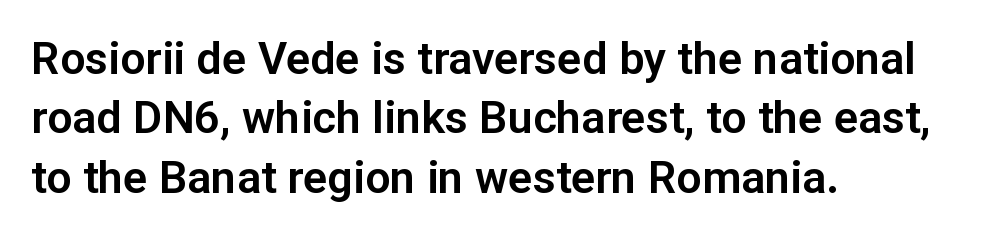
{"serif": "no", "italic": "no", "width": "normal", "stroke_contrast": "low", "x_height": "medium", "monospaced": "no", "underline": "no", "align": "left", "line_spacing": "normal", "line_spacing_ratio": 1.32, "letter_spacing": "normal", "letter_spacing_em": 0.0, "glyph_px": 45}
